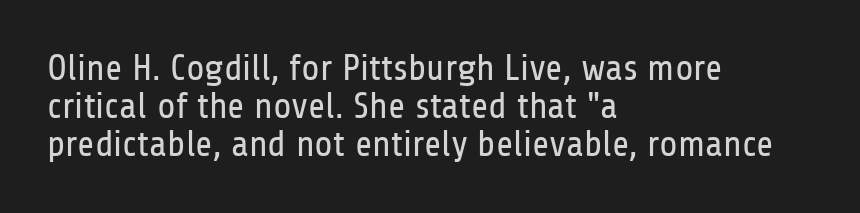
The image shows 37 px regular-weight, condensed sans-serif type, upright; set left-aligned, tight line spacing (1.03x), normal letter spacing, not underlined; low stroke contrast and a medium x-height.
